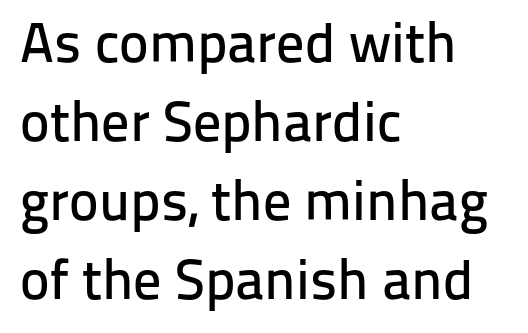
{"serif": "no", "italic": "no", "width": "normal", "stroke_contrast": "low", "x_height": "medium", "monospaced": "no", "underline": "no", "align": "left", "line_spacing": "normal", "line_spacing_ratio": 1.41, "letter_spacing": "normal", "letter_spacing_em": 0.0, "glyph_px": 56}
